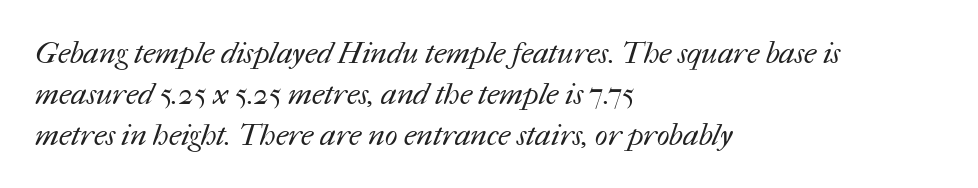
The image shows 30 px regular-weight type; set left-aligned, normal line spacing (1.36x), normal letter spacing, not underlined; medium stroke contrast and a medium x-height.
